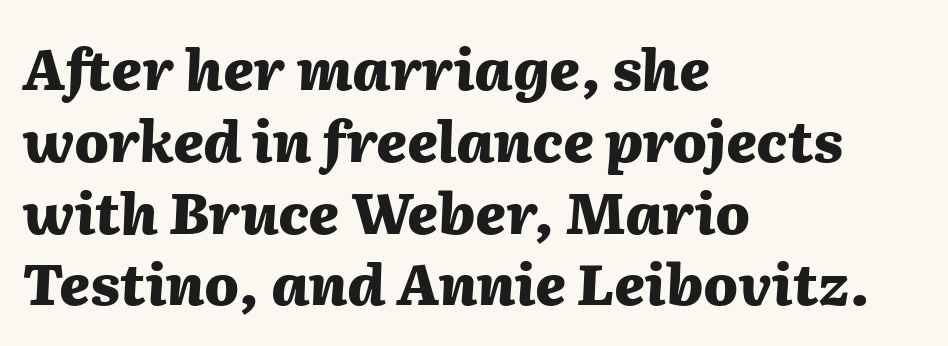
Tracking value appears to be zero — textbook default spacing. The glyphs look as if they've been sheared to an angle. How heavy is the stroke? Heavy — this is a bold. Note the varied advance widths — an 'i' is clearly narrower than an 'm'. One glance says typical: line gaps are just what's usual.
